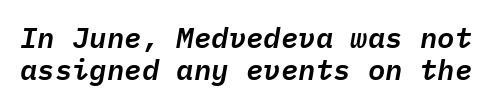
Q: Is the text italic (slanted)? A: Yes, it leans right by about 9 degrees.
Q: Is the text underlined? A: No.
Q: Is the spacing between letters normal or unusually wide? A: Normal.
Q: Is the spacing between lines tight, normal or loose? A: Tight.
Q: Width (condensed, normal, or wide)? A: Normal.
Q: Stroke contrast? A: Low.
Q: x-height? A: Medium.
Q: Monospaced? A: Yes.
